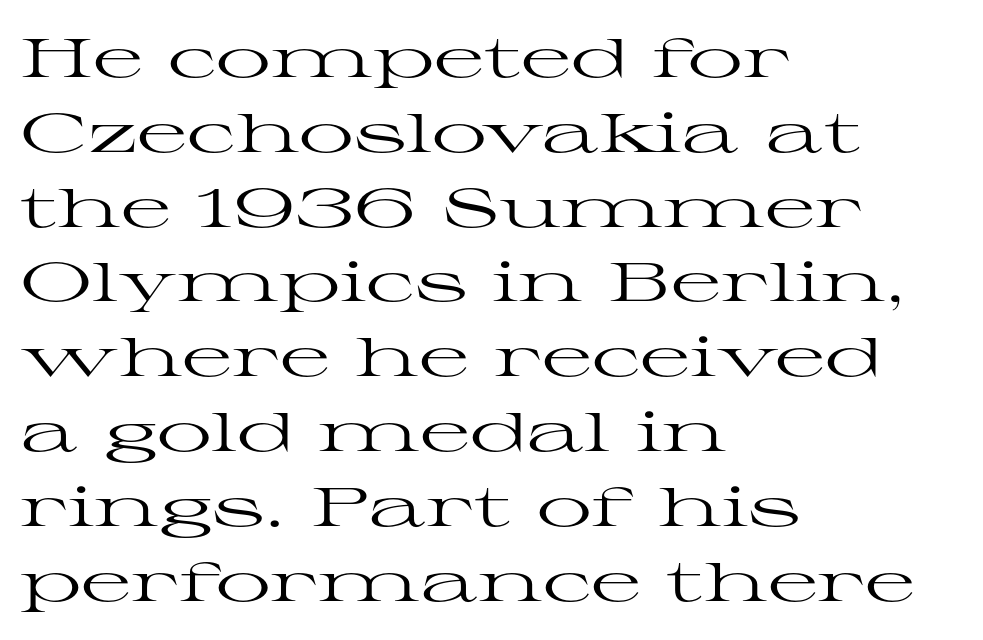
The image shows 55 px regular-weight, wide serif type, upright; set left-aligned, normal line spacing (1.36x), normal letter spacing, not underlined; high stroke contrast and a medium x-height.
